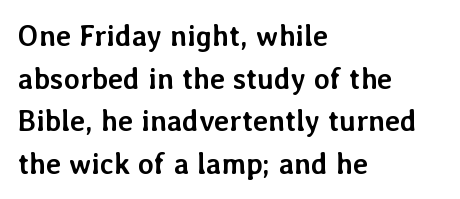
{"italic": "no", "bold": "yes", "weight": "semibold", "width": "normal", "stroke_contrast": "low", "x_height": "medium", "monospaced": "no", "underline": "no", "align": "left", "line_spacing": "normal", "line_spacing_ratio": 1.47, "letter_spacing": "normal", "letter_spacing_em": 0.0, "glyph_px": 29}
